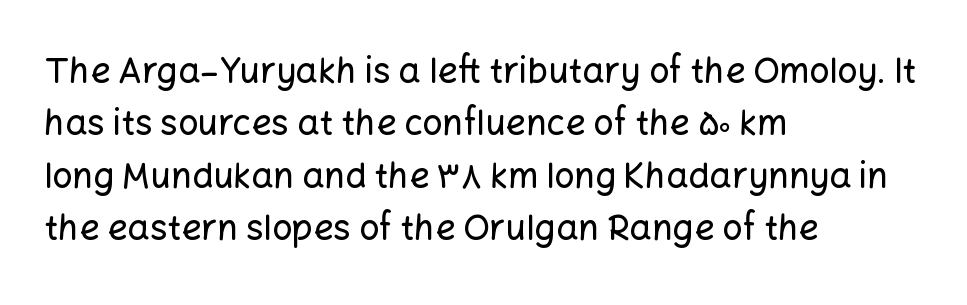
Q: Is the text italic (slanted)? A: No, it is upright.
Q: Is the typeface a serif or a sans-serif typeface? A: Sans-serif.
Q: Is the text underlined? A: No.
Q: How is the paragraph aligned? A: Left-aligned.
Q: Is the spacing between letters normal or unusually wide? A: Normal.
Q: Is the spacing between lines tight, normal or loose? A: Normal.
Q: Width (condensed, normal, or wide)? A: Normal.
Q: Stroke contrast? A: Low.
Q: x-height? A: Medium.
Q: Monospaced? A: No.
